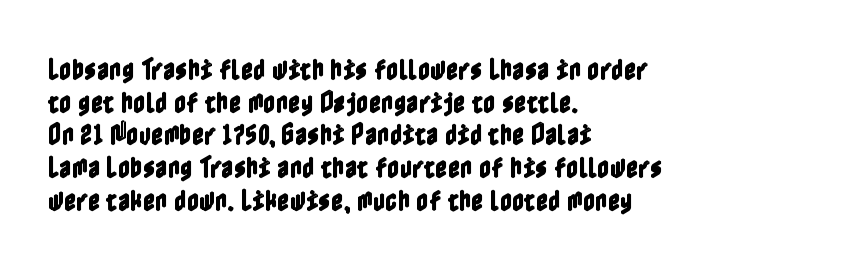
Q: Is the text italic (slanted)? A: No, it is upright.
Q: Is the text underlined? A: No.
Q: How is the paragraph aligned? A: Left-aligned.
Q: Is the spacing between letters normal or unusually wide? A: Normal.
Q: Is the spacing between lines tight, normal or loose? A: Normal.
